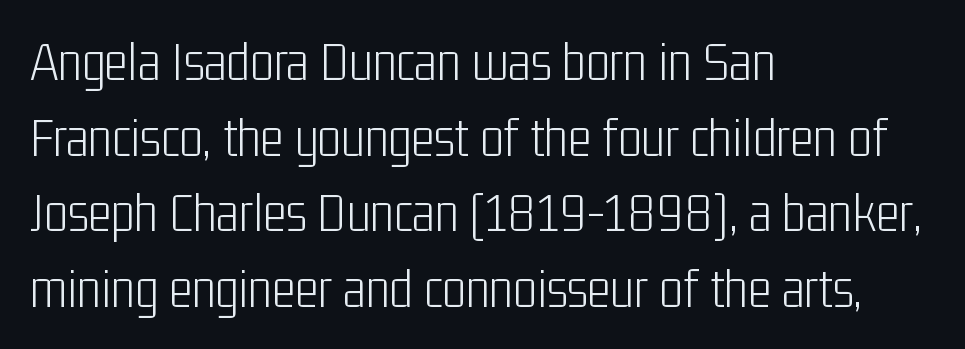
The image shows 56 px light, condensed sans-serif type, upright; set left-aligned, normal line spacing (1.35x), normal letter spacing, not underlined; low stroke contrast and a medium x-height.
